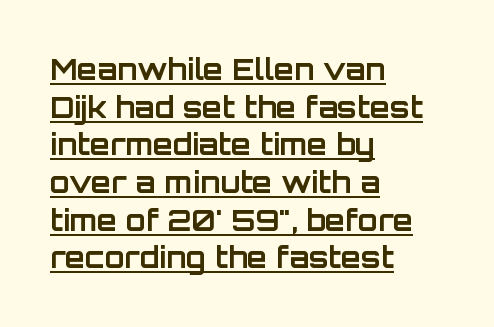
Q: Is the text bold? A: Yes.
Q: Is the text italic (slanted)? A: No, it is upright.
Q: Is the typeface a serif or a sans-serif typeface? A: Sans-serif.
Q: Is the text underlined? A: Yes.
Q: How is the paragraph aligned? A: Left-aligned.
Q: Is the spacing between letters normal or unusually wide? A: Normal.
Q: Is the spacing between lines tight, normal or loose? A: Normal.
Q: Width (condensed, normal, or wide)? A: Normal.
Q: Stroke contrast? A: Low.
Q: x-height? A: Large.
Q: Monospaced? A: No.
